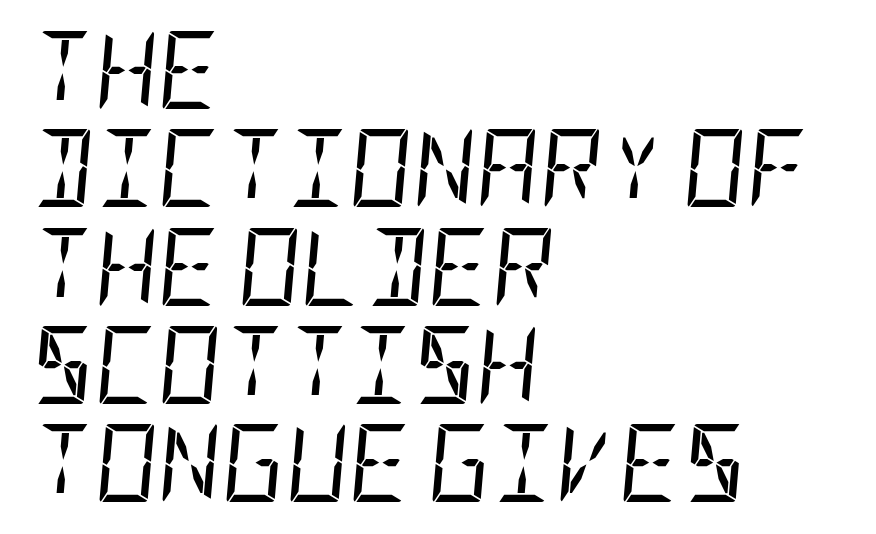
{"italic": "yes", "lean": "right", "slant_degrees": 5, "bold": "no", "weight": "regular", "width": "condensed", "stroke_contrast": "low", "x_height": "large", "underline": "no", "align": "left", "line_spacing": "normal", "line_spacing_ratio": 1.26, "letter_spacing": "normal", "letter_spacing_em": 0.0, "glyph_px": 78}
